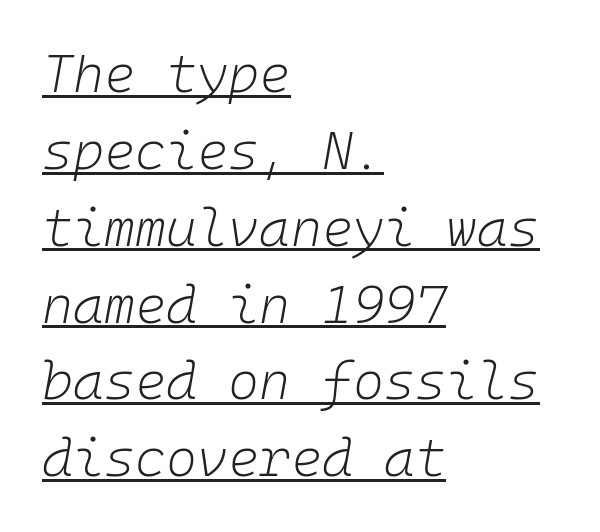
The passage shown stacks its lines at a standard gap. Rendered with sloped, italic letterforms. The rendering uses typewriter-style spacing with identical character cells. Letters have the restrained weight of plain body copy at most. The rendering uses the underline text-decoration. Words appear dense and cohesive because spacing is normal.
